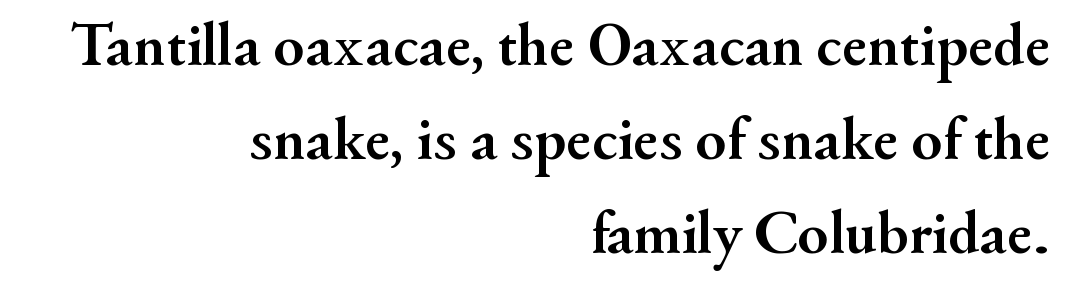
{"serif": "yes", "italic": "no", "bold": "yes", "weight": "semibold", "width": "normal", "stroke_contrast": "medium", "x_height": "small", "monospaced": "no", "underline": "no", "align": "right", "line_spacing": "normal", "line_spacing_ratio": 1.49, "letter_spacing": "normal", "letter_spacing_em": 0.0, "glyph_px": 63}
